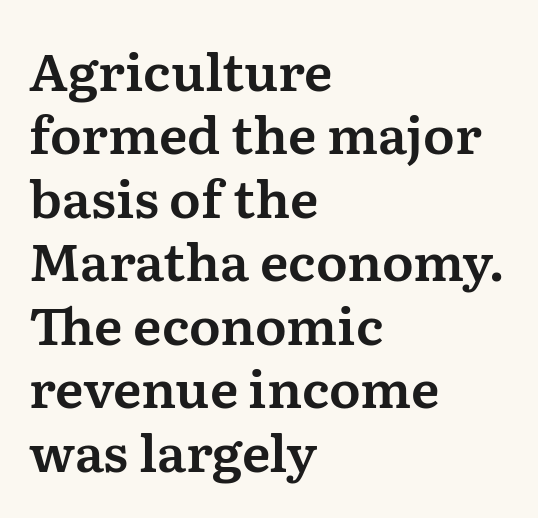
The image shows 52 px serif type, upright; set left-aligned, line spacing 1.22x, normal letter spacing, not underlined; medium stroke contrast and a medium x-height.
